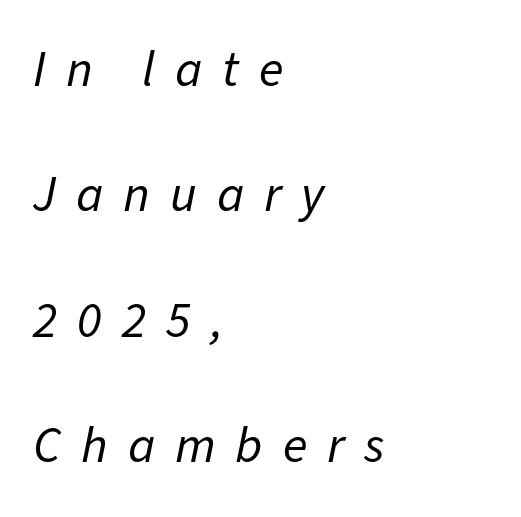
The image shows 51 px regular-weight type, italic (leaning right); set left-aligned, loose line spacing (2.46x), unusually wide letter spacing (+0.39 em), not underlined; low stroke contrast and a medium x-height.
